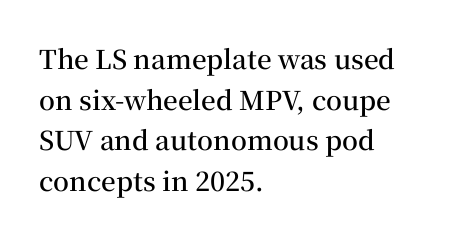
Compared with an ordinary text face, these strokes are moderately heavier — a semibold. Rendered with straight, roman letterforms. Beneath every word, the page is bare. Vertical spacing — default. What stands out about the letter spacing? Nothing — it is the standard amount.
